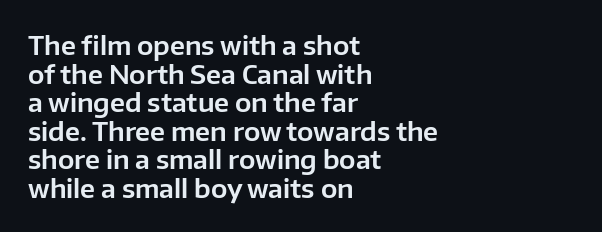
The image shows 26 px text type, upright; set left-aligned, tight line spacing (1.1x), normal letter spacing, not underlined.
